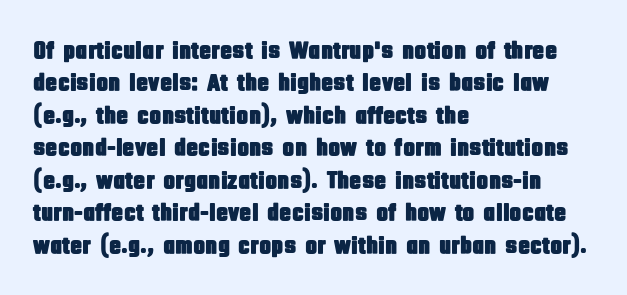
Q: Is the text italic (slanted)? A: No, it is upright.
Q: Is the text underlined? A: No.
Q: How is the paragraph aligned? A: Left-aligned.
Q: Is the spacing between letters normal or unusually wide? A: Normal.
Q: Is the spacing between lines tight, normal or loose? A: Normal.
